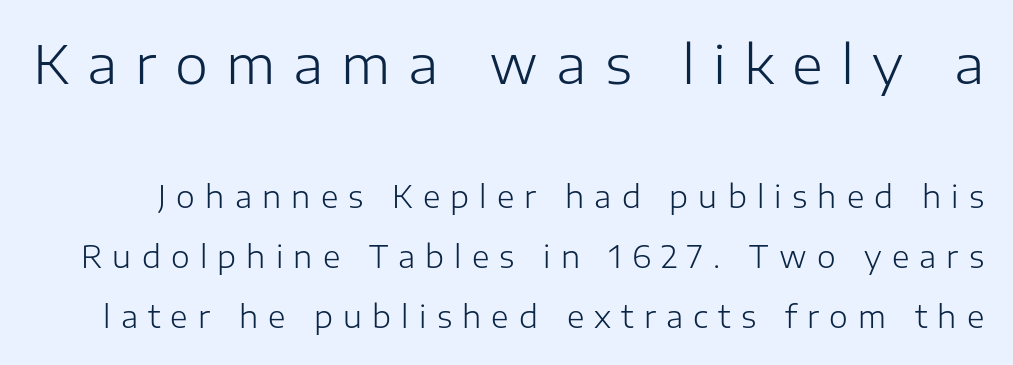
The image shows 53 px light sans-serif type, upright; set loose line spacing (2.0x), unusually wide letter spacing (+0.34 em), not underlined; the first (top) block is 1.77x larger; low stroke contrast and a medium x-height.
